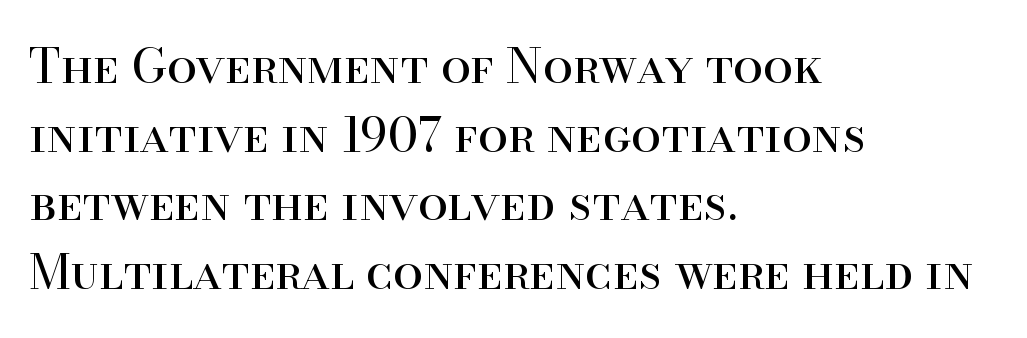
{"serif": "yes", "italic": "no", "bold": "no", "weight": "regular", "width": "normal", "stroke_contrast": "high", "x_height": "small", "monospaced": "no", "underline": "no", "align": "left", "line_spacing": "normal", "line_spacing_ratio": 1.43, "letter_spacing": "normal", "letter_spacing_em": 0.0, "glyph_px": 48}
